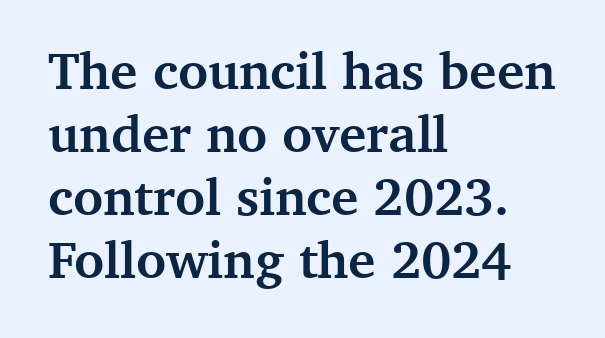
{"serif": "yes", "italic": "no", "bold": "yes", "weight": "semibold", "width": "normal", "stroke_contrast": "medium", "x_height": "medium", "monospaced": "no", "underline": "no", "align": "left", "line_spacing_ratio": 1.21, "letter_spacing": "normal", "letter_spacing_em": 0.0, "glyph_px": 52}
